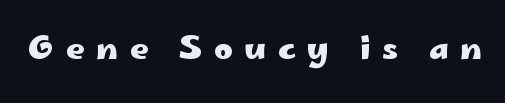
{"serif": "no", "italic": "no", "bold": "yes", "weight": "heavy", "width": "wide", "stroke_contrast": "low", "x_height": "small", "monospaced": "no", "underline": "no", "letter_spacing": "wide", "letter_spacing_em": 0.37, "glyph_px": 32}
